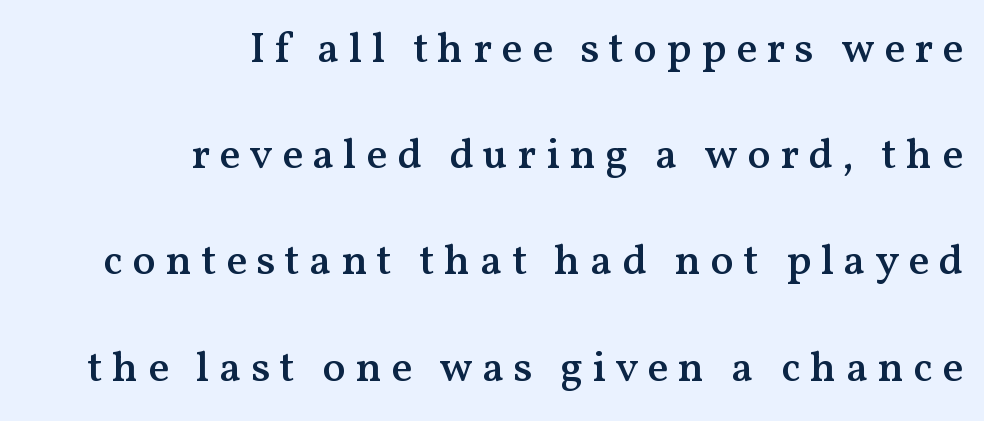
{"serif": "yes", "italic": "no", "bold": "semi", "weight": "semibold", "width": "normal", "stroke_contrast": "medium", "x_height": "medium", "monospaced": "no", "underline": "no", "align": "right", "line_spacing": "loose", "line_spacing_ratio": 2.47, "letter_spacing": "wide", "letter_spacing_em": 0.22, "glyph_px": 43}
